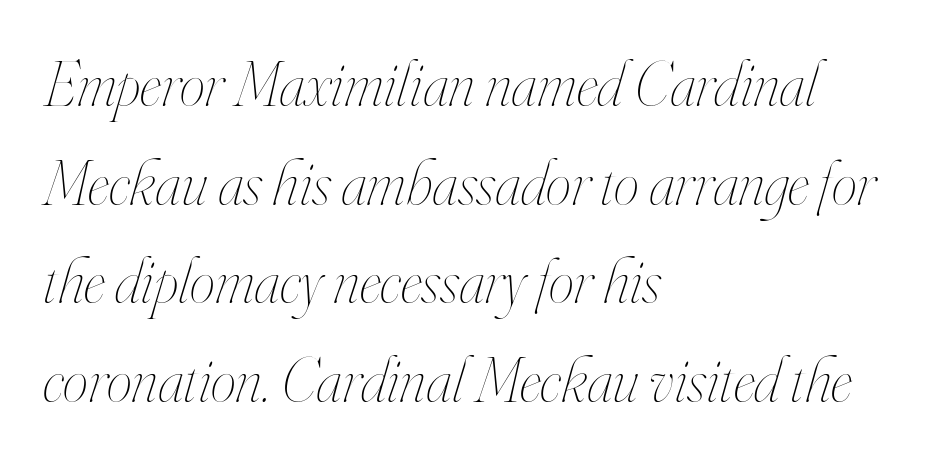
Q: Is the text bold? A: No.
Q: Is the text italic (slanted)? A: Yes, it leans right by about 16 degrees.
Q: Is the text underlined? A: No.
Q: How is the paragraph aligned? A: Left-aligned.
Q: Is the spacing between letters normal or unusually wide? A: Normal.
Q: Is the spacing between lines tight, normal or loose? A: Normal.
Q: Width (condensed, normal, or wide)? A: Condensed.
Q: Stroke contrast? A: High.
Q: x-height? A: Small.
Q: Monospaced? A: No.
